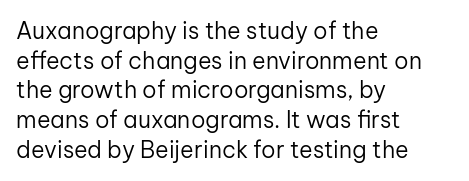
The image shows 23 px text type, upright; set left-aligned, normal line spacing (1.29x), normal letter spacing, not underlined.
